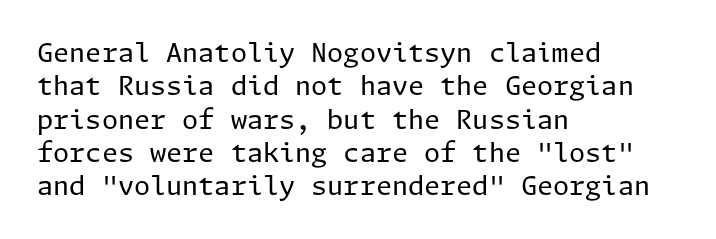
The image shows 26 px text type, upright; set left-aligned, normal line spacing (1.28x), normal letter spacing, not underlined.
